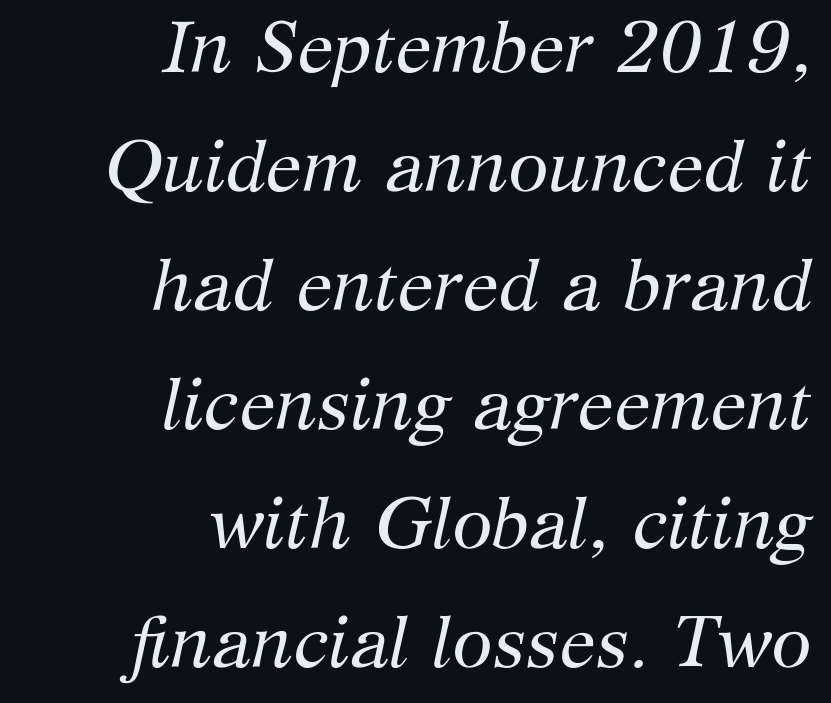
Q: Is the text bold? A: No.
Q: Is the text italic (slanted)? A: Yes, it leans right by about 12 degrees.
Q: Is the typeface a serif or a sans-serif typeface? A: Serif.
Q: Is the text underlined? A: No.
Q: How is the paragraph aligned? A: Right-aligned.
Q: Is the spacing between letters normal or unusually wide? A: Normal.
Q: Is the spacing between lines tight, normal or loose? A: Normal.
Q: Width (condensed, normal, or wide)? A: Normal.
Q: Stroke contrast? A: Medium.
Q: x-height? A: Medium.
Q: Monospaced? A: No.
